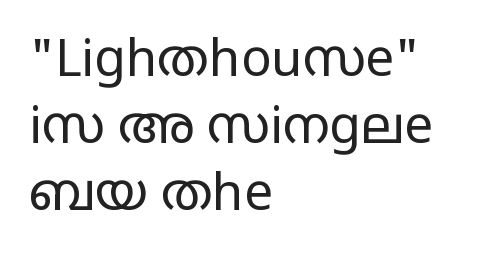
{"serif": "no", "italic": "no", "bold": "no", "weight": "regular", "width": "wide", "stroke_contrast": "low", "x_height": "large", "monospaced": "no", "underline": "no", "align": "left", "line_spacing": "normal", "line_spacing_ratio": 1.31, "letter_spacing": "normal", "letter_spacing_em": 0.0, "glyph_px": 51}
